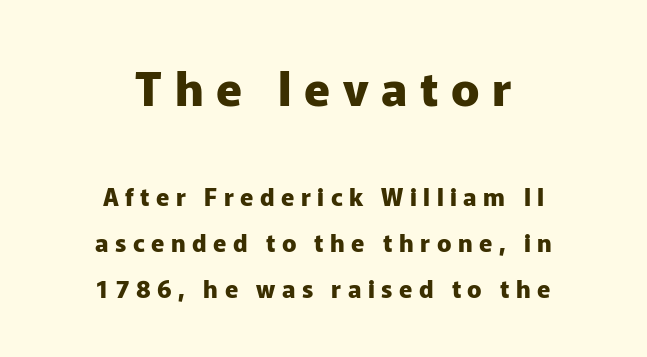
The image shows 47 px heavy sans-serif type, upright; set centered, loose line spacing (1.91x), unusually wide letter spacing (+0.27 em), not underlined; the first (top) block is 1.96x larger; low stroke contrast and a medium x-height.
